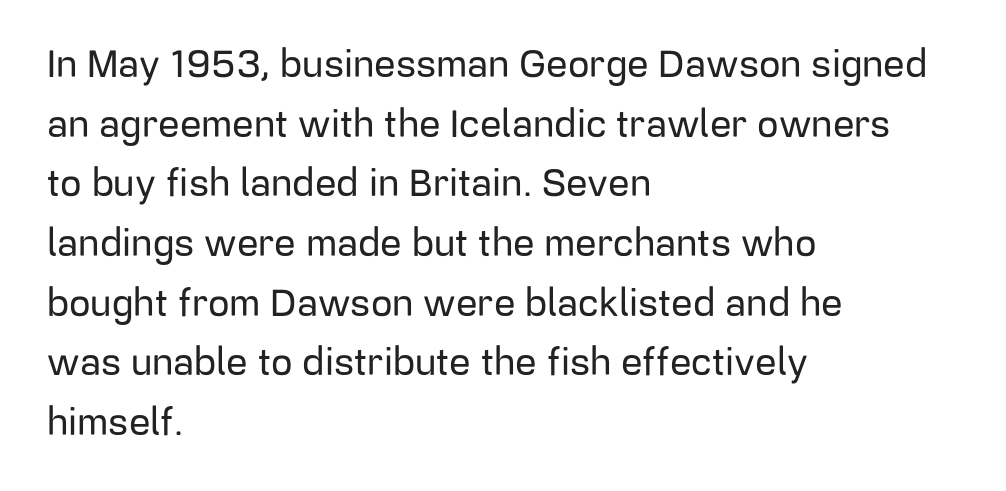
Upright lettering throughout. Line beginnings align vertically; line endings do not. Regarding serifs, this sample does without them. Spacing verdict: proportional, widths tailored to each character. Underline: absent. Words appear dense and cohesive because spacing is normal.
